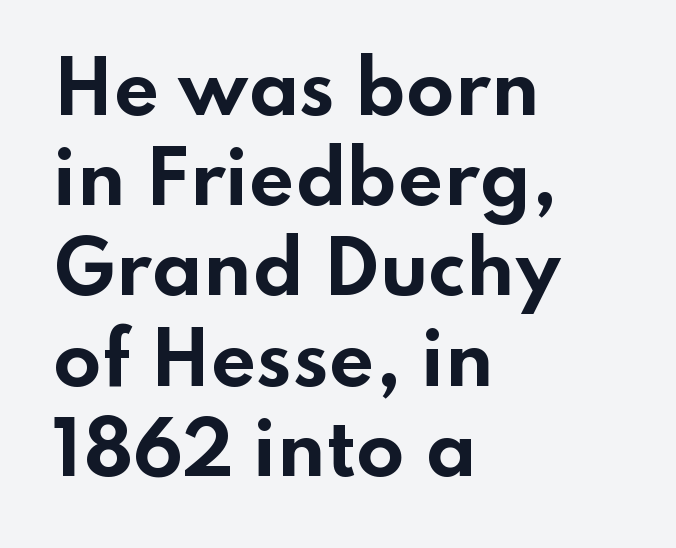
Q: Is the text bold? A: Yes.
Q: Is the text italic (slanted)? A: No, it is upright.
Q: Is the typeface a serif or a sans-serif typeface? A: Sans-serif.
Q: Is the text underlined? A: No.
Q: How is the paragraph aligned? A: Left-aligned.
Q: Is the spacing between letters normal or unusually wide? A: Normal.
Q: Is the spacing between lines tight, normal or loose? A: Normal.
Q: Width (condensed, normal, or wide)? A: Wide.
Q: Stroke contrast? A: Low.
Q: x-height? A: Small.
Q: Monospaced? A: No.
